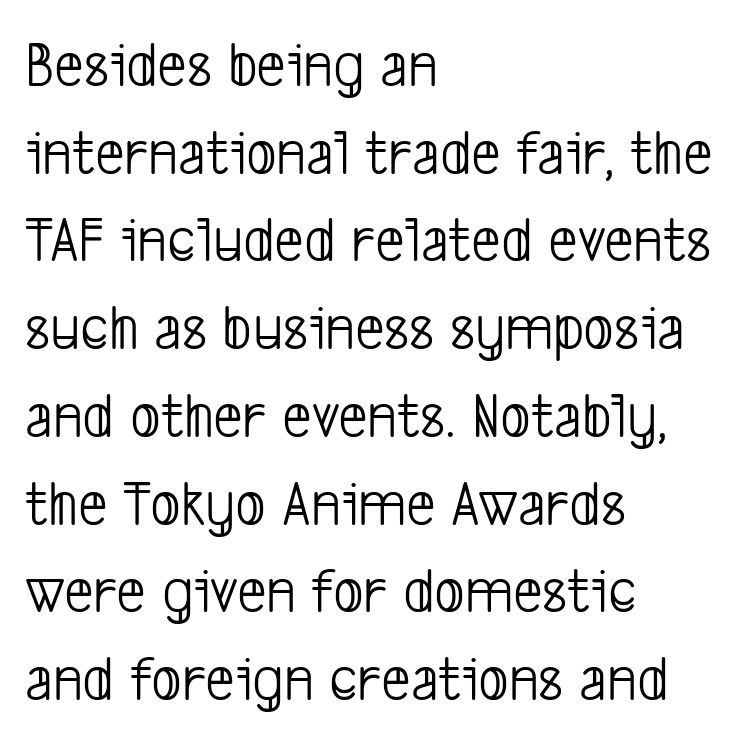
The image shows 65 px light, condensed sans-serif type; set left-aligned, normal line spacing (1.35x), normal letter spacing, not underlined; low stroke contrast and a medium x-height.
